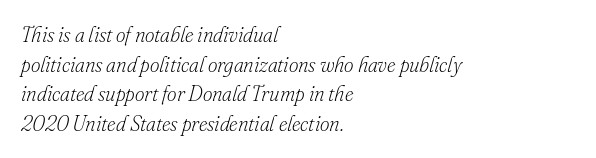
Q: Is the text bold? A: No.
Q: Is the text italic (slanted)? A: Yes, it leans right by about 16 degrees.
Q: Is the text underlined? A: No.
Q: How is the paragraph aligned? A: Left-aligned.
Q: Is the spacing between letters normal or unusually wide? A: Normal.
Q: Is the spacing between lines tight, normal or loose? A: Normal.
